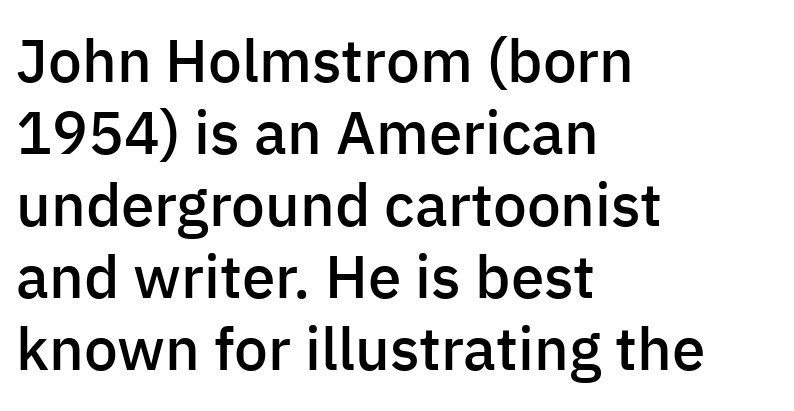
Q: Is the text bold? A: Semi-bold.
Q: Is the text italic (slanted)? A: No, it is upright.
Q: Is the typeface a serif or a sans-serif typeface? A: Sans-serif.
Q: Is the text underlined? A: No.
Q: How is the paragraph aligned? A: Left-aligned.
Q: Is the spacing between letters normal or unusually wide? A: Normal.
Q: Width (condensed, normal, or wide)? A: Normal.
Q: Stroke contrast? A: Low.
Q: x-height? A: Medium.
Q: Monospaced? A: No.
